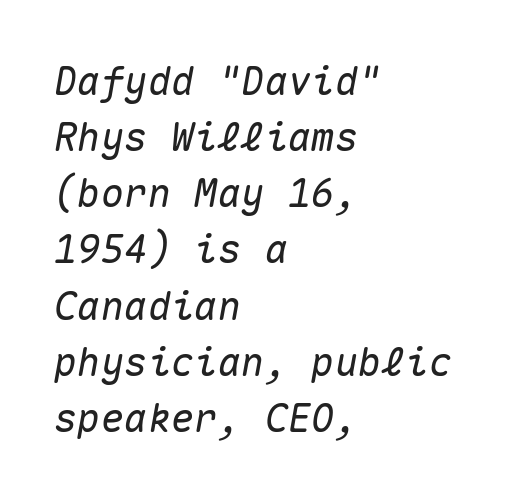
Q: Is the text italic (slanted)? A: Yes, it leans right by about 10 degrees.
Q: Is the text underlined? A: No.
Q: How is the paragraph aligned? A: Left-aligned.
Q: Is the spacing between letters normal or unusually wide? A: Normal.
Q: Is the spacing between lines tight, normal or loose? A: Normal.
Q: Width (condensed, normal, or wide)? A: Normal.
Q: Stroke contrast? A: Medium.
Q: x-height? A: Medium.
Q: Monospaced? A: Yes.
